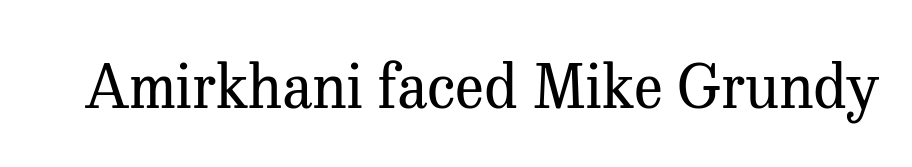
Just letters on the line, the space beneath them empty. You can tell from the footed stems that serif type was used. Each letter keeps its own natural width here, so spacing adapts to shape. In terms of letterspacing, this is plain default setting. The type sits square on the baseline with zero lean.
